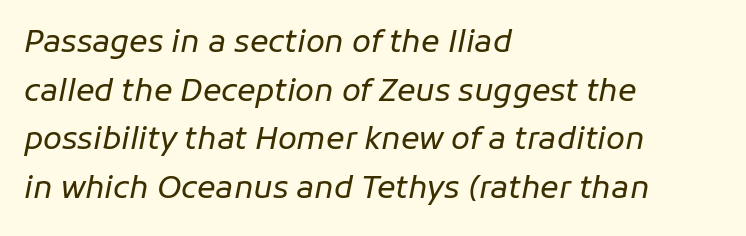
{"italic": "yes", "lean": "right", "slant_degrees": 11, "bold": "no", "weight": "regular", "width": "normal", "stroke_contrast": "low", "x_height": "medium", "monospaced": "no", "underline": "no", "align": "left", "line_spacing": "normal", "line_spacing_ratio": 1.57, "letter_spacing": "normal", "letter_spacing_em": 0.0, "glyph_px": 31}
